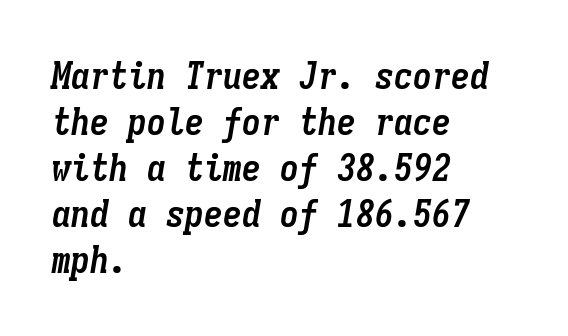
When letters slant like this, we call the style italic. The line texture is even and compact thanks to regular tracking. Teacher's note: observe the even left margin — that is flush-left alignment. Monospaced: the letters line up in strict vertical columns. No word sits above an underline.
